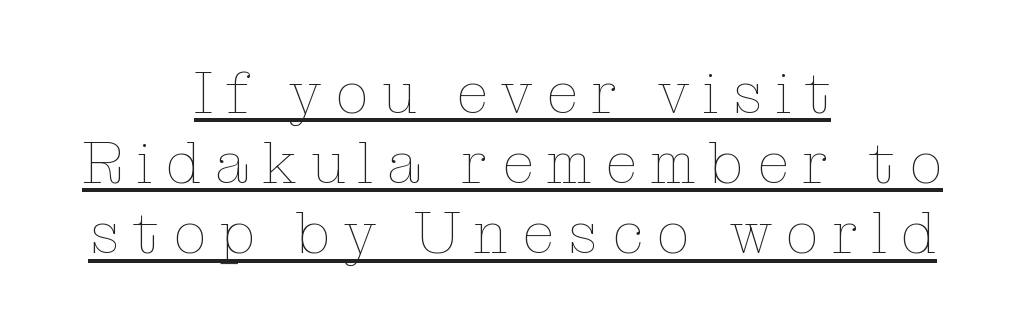
Q: Is the text bold? A: No.
Q: Is the text italic (slanted)? A: No, it is upright.
Q: Is the text underlined? A: Yes.
Q: How is the paragraph aligned? A: Centered.
Q: Is the spacing between letters normal or unusually wide? A: Unusually wide.
Q: Width (condensed, normal, or wide)? A: Normal.
Q: Stroke contrast? A: Low.
Q: x-height? A: Medium.
Q: Monospaced? A: No.
